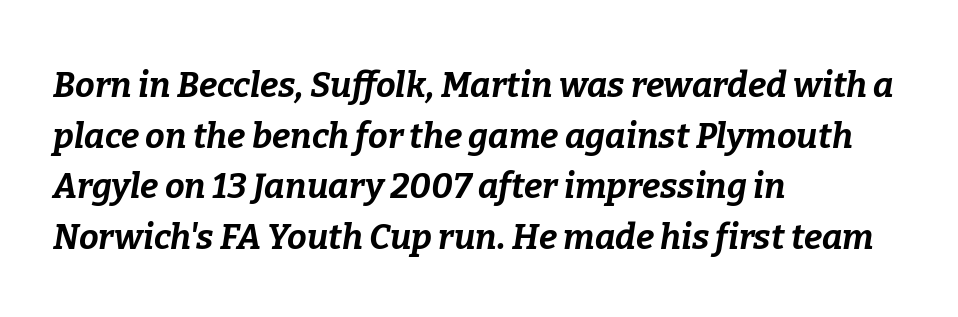
Glyph-to-glyph distance matches everyday printed text. Does the weight exceed regular? Yes, all the way to bold. Baseline-to-baseline distance is the conventional proportion of letter height. Notice how the stems are inclined rather than vertical — that's the hallmark of italics. The baseline area is clear. Proportional: the letters do not fall into vertical columns.
